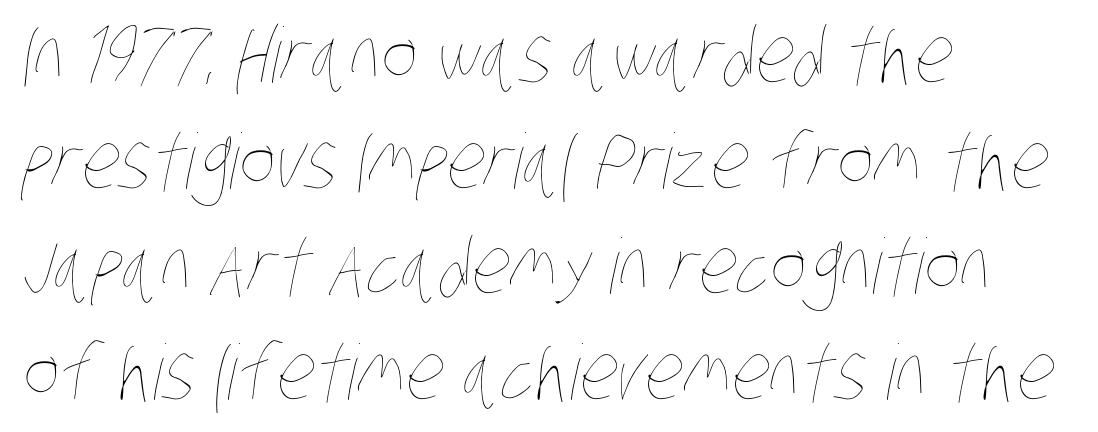
The image shows 76 px thin, condensed type; set left-aligned, normal line spacing (1.39x), normal letter spacing, not underlined; low stroke contrast and a large x-height.
